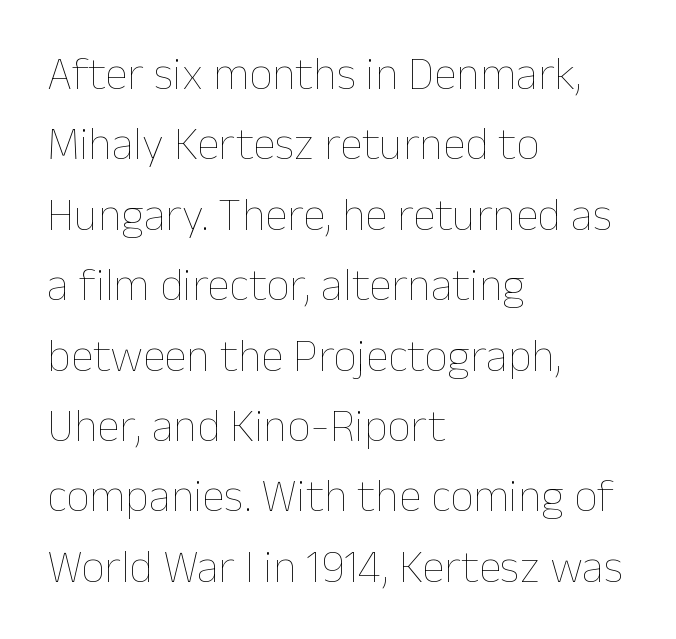
Q: Is the text bold? A: No.
Q: Is the text italic (slanted)? A: No, it is upright.
Q: Is the text underlined? A: No.
Q: How is the paragraph aligned? A: Left-aligned.
Q: Is the spacing between letters normal or unusually wide? A: Normal.
Q: Is the spacing between lines tight, normal or loose? A: Normal.
Q: Width (condensed, normal, or wide)? A: Normal.
Q: Stroke contrast? A: Low.
Q: x-height? A: Medium.
Q: Monospaced? A: No.
